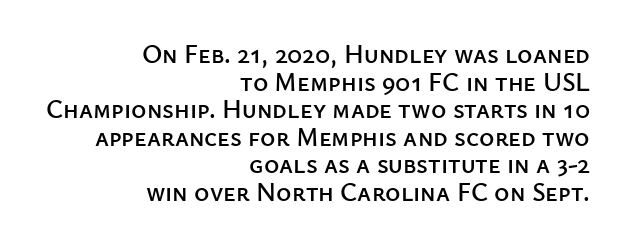
All the whitespace from short lines collects on the left. The designer dialed line spacing down below the default. The specimen reads as upright at a glance. Quick note: underline off. There is no visible air inserted between adjacent glyphs.
